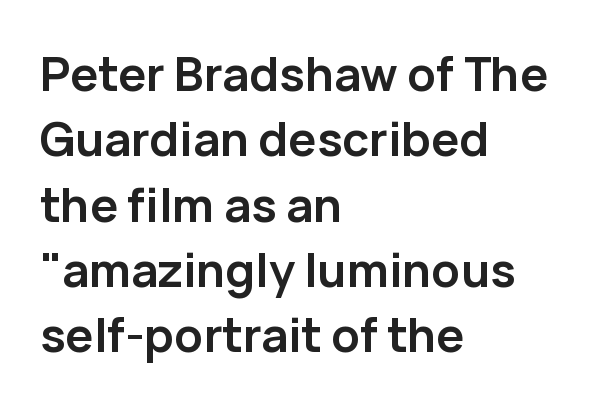
Q: Is the text bold? A: Yes.
Q: Is the text italic (slanted)? A: No, it is upright.
Q: Is the typeface a serif or a sans-serif typeface? A: Sans-serif.
Q: Is the text underlined? A: No.
Q: How is the paragraph aligned? A: Left-aligned.
Q: Is the spacing between letters normal or unusually wide? A: Normal.
Q: Is the spacing between lines tight, normal or loose? A: Normal.
Q: Width (condensed, normal, or wide)? A: Normal.
Q: Stroke contrast? A: Low.
Q: x-height? A: Medium.
Q: Monospaced? A: No.
